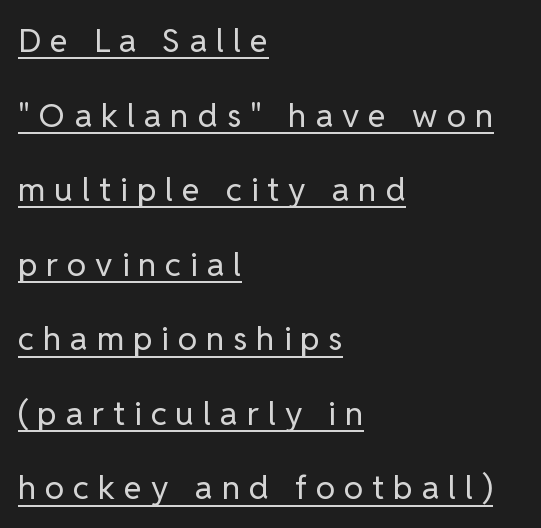
Q: Is the text bold? A: No.
Q: Is the text italic (slanted)? A: No, it is upright.
Q: Is the typeface a serif or a sans-serif typeface? A: Sans-serif.
Q: Is the text underlined? A: Yes.
Q: How is the paragraph aligned? A: Left-aligned.
Q: Is the spacing between letters normal or unusually wide? A: Unusually wide.
Q: Is the spacing between lines tight, normal or loose? A: Loose.
Q: Width (condensed, normal, or wide)? A: Normal.
Q: Stroke contrast? A: Low.
Q: x-height? A: Medium.
Q: Monospaced? A: No.
